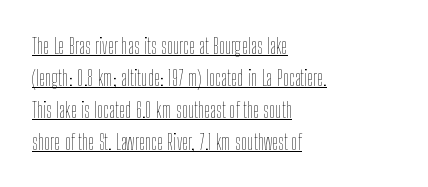
Regarding leading, the lines here are spaced in the standard way. Inter-character spacing is left at the font's built-in metrics. The rendered words wear a rule along their underside. Weight: not bold — regular or lighter.
